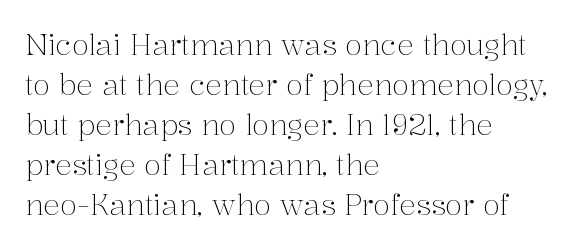
The image shows 28 px light serif type, upright; set left-aligned, normal line spacing (1.43x), normal letter spacing, not underlined; medium stroke contrast and a medium x-height.
